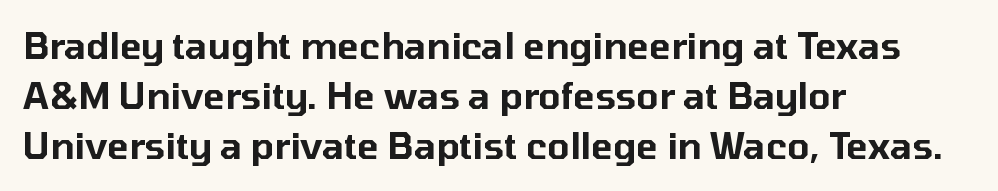
{"serif": "no", "italic": "no", "width": "normal", "stroke_contrast": "low", "x_height": "medium", "monospaced": "no", "underline": "no", "align": "left", "line_spacing": "normal", "line_spacing_ratio": 1.39, "letter_spacing": "normal", "letter_spacing_em": 0.0, "glyph_px": 36}
